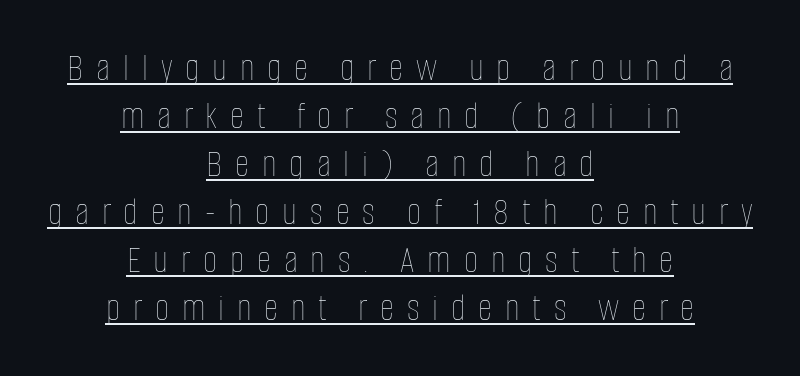
Like a heading marked for emphasis, these lines bear an underscore. These glyphs show unthickened strokes, regular width or finer. Students, note that the glyphs here are deliberately spaced far apart. Do the characters align in a grid? No, the font is proportional. Line starts and ends both wander, symmetrically. The letters stand upright; this is a roman face.
